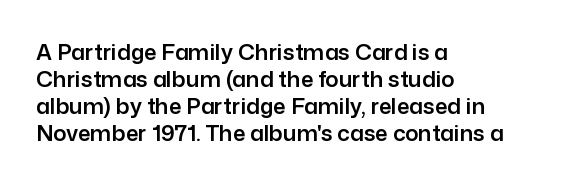
{"italic": "no", "underline": "no", "align": "left", "line_spacing_ratio": 1.23, "letter_spacing": "normal", "letter_spacing_em": 0.0, "glyph_px": 22}
